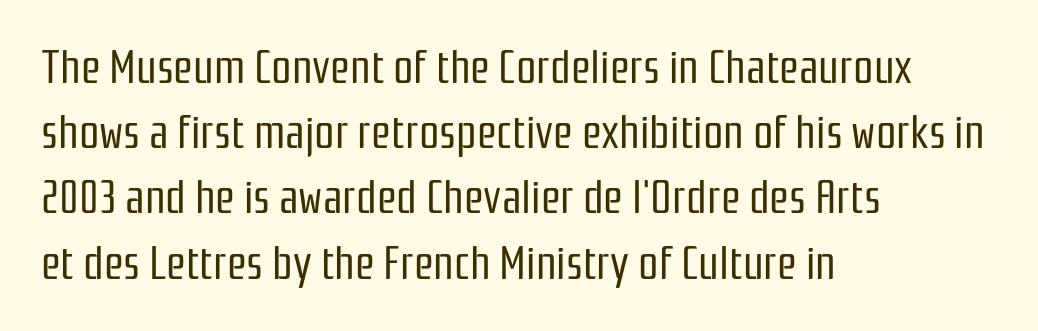
Q: Is the text bold? A: No.
Q: Is the text italic (slanted)? A: No, it is upright.
Q: Is the typeface a serif or a sans-serif typeface? A: Sans-serif.
Q: Is the text underlined? A: No.
Q: How is the paragraph aligned? A: Left-aligned.
Q: Is the spacing between letters normal or unusually wide? A: Normal.
Q: Is the spacing between lines tight, normal or loose? A: Normal.
Q: Width (condensed, normal, or wide)? A: Condensed.
Q: Stroke contrast? A: Low.
Q: x-height? A: Medium.
Q: Monospaced? A: No.
